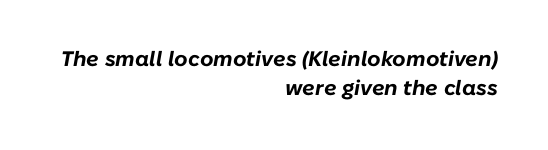
Q: Is the text bold? A: Yes.
Q: Is the text italic (slanted)? A: Yes, it leans right by about 10 degrees.
Q: Is the text underlined? A: No.
Q: How is the paragraph aligned? A: Right-aligned.
Q: Is the spacing between letters normal or unusually wide? A: Normal.
Q: Is the spacing between lines tight, normal or loose? A: Normal.
